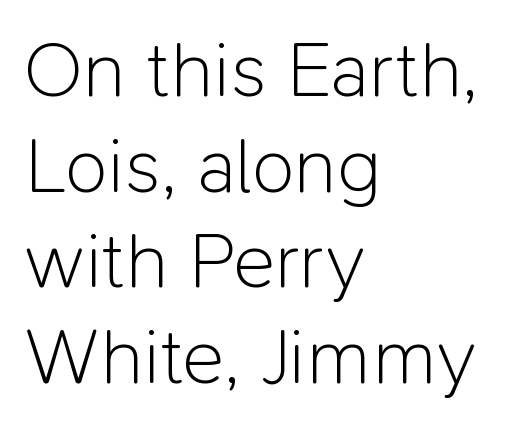
{"serif": "no", "italic": "no", "bold": "no", "weight": "light", "width": "normal", "stroke_contrast": "low", "x_height": "medium", "monospaced": "no", "underline": "no", "align": "left", "line_spacing_ratio": 1.21, "letter_spacing": "normal", "letter_spacing_em": 0.0, "glyph_px": 79}
